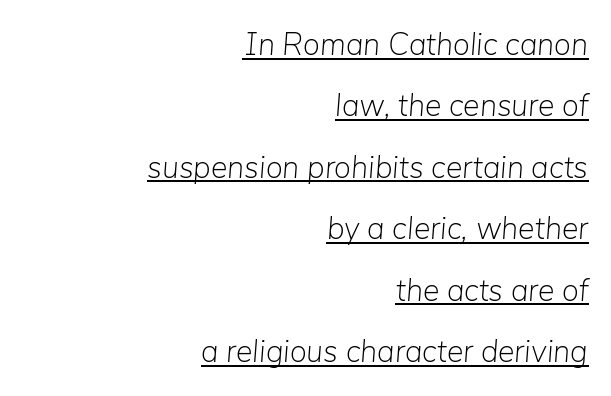
Q: Is the text bold? A: No.
Q: Is the text italic (slanted)? A: Yes, it leans right by about 5 degrees.
Q: Is the text underlined? A: Yes.
Q: How is the paragraph aligned? A: Right-aligned.
Q: Is the spacing between letters normal or unusually wide? A: Normal.
Q: Is the spacing between lines tight, normal or loose? A: Loose.
Q: Width (condensed, normal, or wide)? A: Normal.
Q: Stroke contrast? A: Low.
Q: x-height? A: Medium.
Q: Monospaced? A: No.
